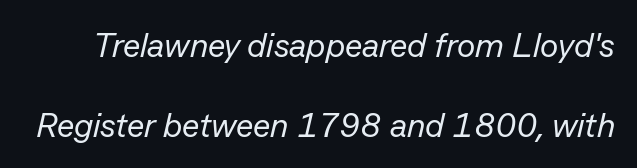
The image shows 34 px regular-weight type, italic (leaning right); set loose line spacing (2.36x), normal letter spacing, not underlined; low stroke contrast and a medium x-height.
